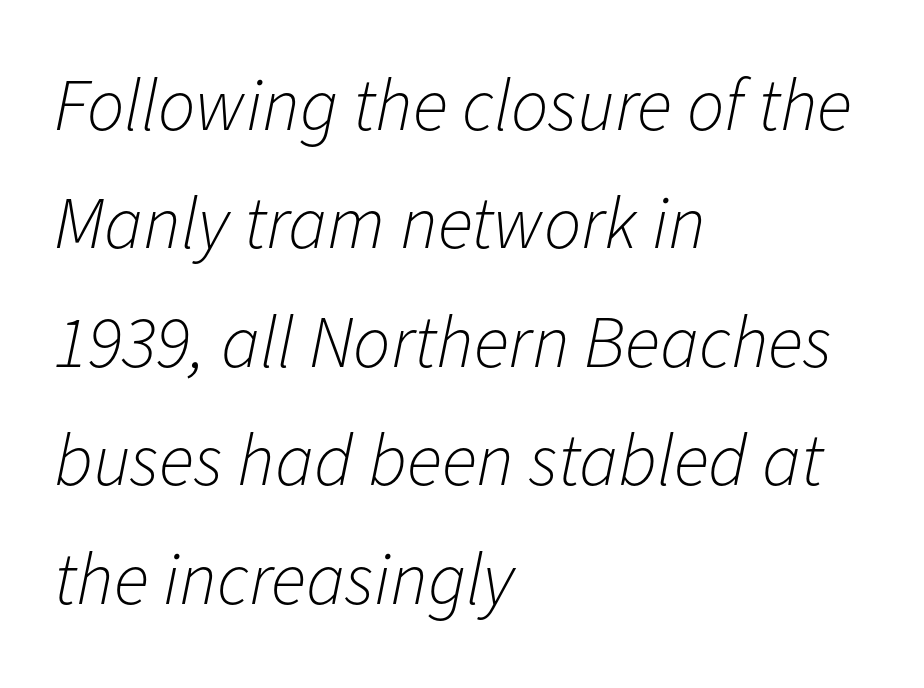
Each letter keeps its own natural width here, so spacing adapts to shape. The face used here is rendered with its standard letterfit. Letters have the restrained weight of plain body copy at most. This sample uses an oblique cut, with every glyph tilted off the vertical. Quick note: underline off.
